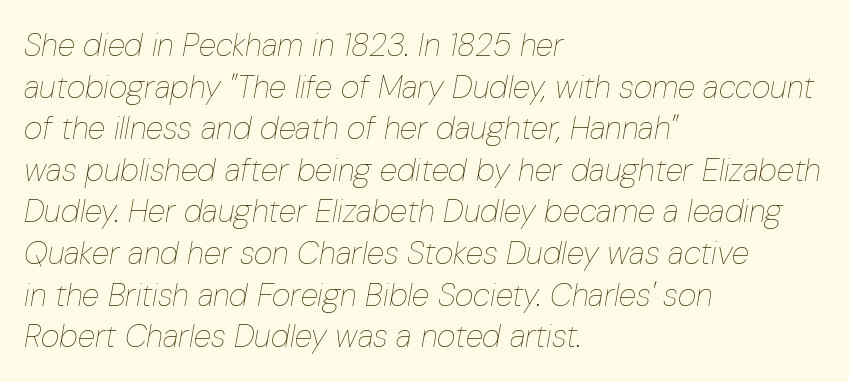
{"italic": "yes", "lean": "right", "slant_degrees": 10, "bold": "no", "weight": "thin", "width": "condensed", "stroke_contrast": "low", "x_height": "medium", "monospaced": "no", "underline": "no", "align": "left", "line_spacing": "normal", "line_spacing_ratio": 1.3, "letter_spacing": "normal", "letter_spacing_em": 0.0, "glyph_px": 32}
